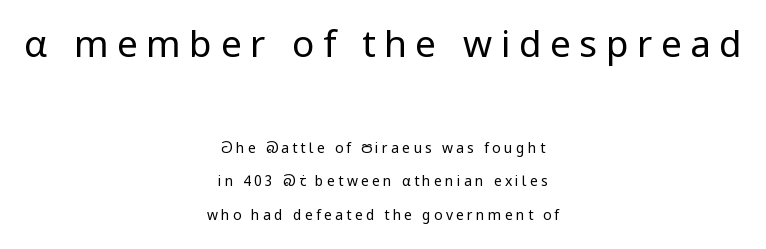
{"serif": "no", "italic": "no", "bold": "no", "weight": "regular", "width": "normal", "stroke_contrast": "low", "x_height": "medium", "monospaced": "no", "underline": "no", "align": "center", "line_spacing": "loose", "line_spacing_ratio": 2.37, "letter_spacing": "wide", "letter_spacing_em": 0.23, "larger_block": "first", "size_ratio": 2.64, "glyph_px": 37}
